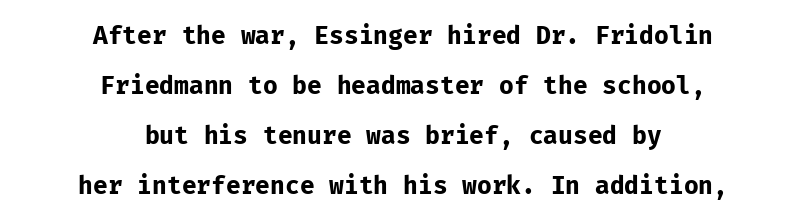
The image shows 24 px bold type, upright; set centered, loose line spacing (2.08x), normal letter spacing, not underlined.
